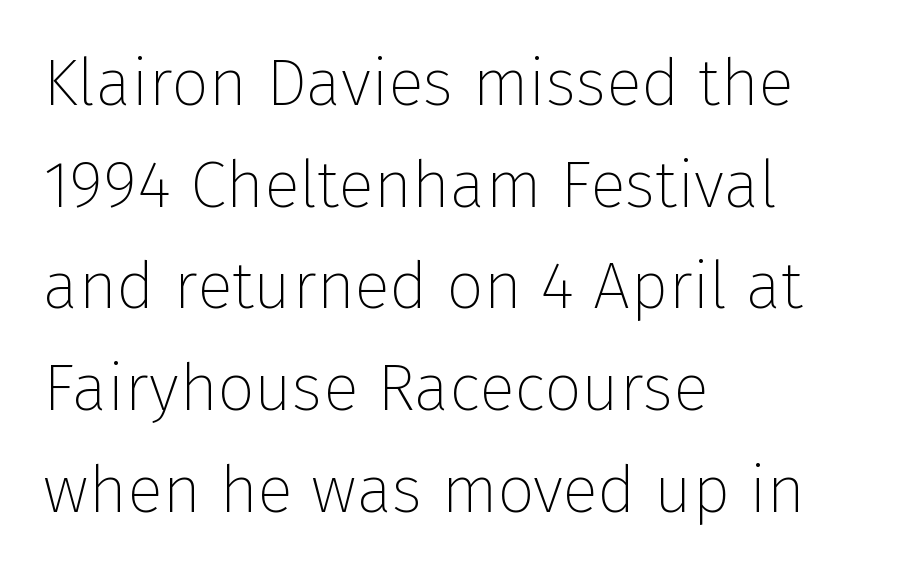
Ordinary non-slanted type is in use. Nope, no serifs anywhere on these letters. Is this a fixed-width face? No — the glyphs have proportional, varying widths. No extra ink here — the face is not bold. Typeset ragged right — the left edge is the straight one. The glyphs are unaccompanied by any horizontal stroke below them.
